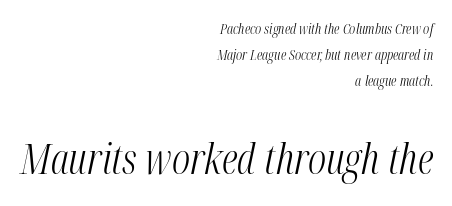
{"italic": "yes", "lean": "right", "slant_degrees": 12, "bold": "no", "weight": "light", "width": "condensed", "stroke_contrast": "medium", "x_height": "medium", "monospaced": "no", "underline": "no", "align": "right", "line_spacing_ratio": 1.86, "letter_spacing": "normal", "letter_spacing_em": 0.0, "larger_block": "second", "size_ratio": 2.93, "glyph_px": 41}
